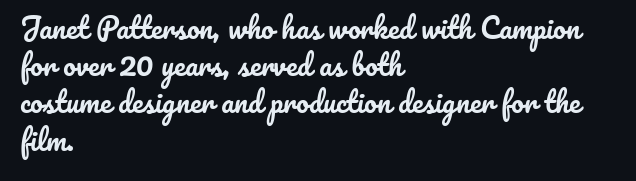
The image shows 28 px text type; set left-aligned, normal line spacing (1.33x), normal letter spacing, not underlined; low stroke contrast and a small x-height.
